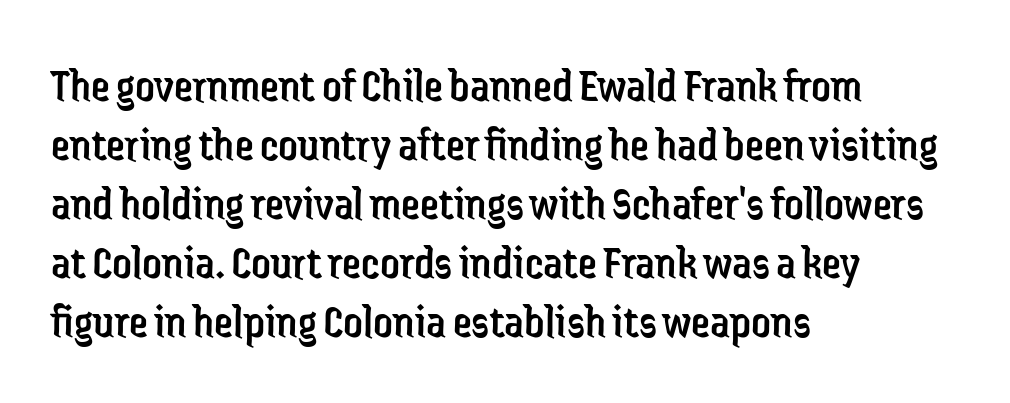
Q: Is the text bold? A: No.
Q: Is the text italic (slanted)? A: No, it is upright.
Q: Is the typeface a serif or a sans-serif typeface? A: Sans-serif.
Q: Is the text underlined? A: No.
Q: How is the paragraph aligned? A: Left-aligned.
Q: Is the spacing between letters normal or unusually wide? A: Normal.
Q: Width (condensed, normal, or wide)? A: Condensed.
Q: Stroke contrast? A: Low.
Q: x-height? A: Medium.
Q: Monospaced? A: No.
